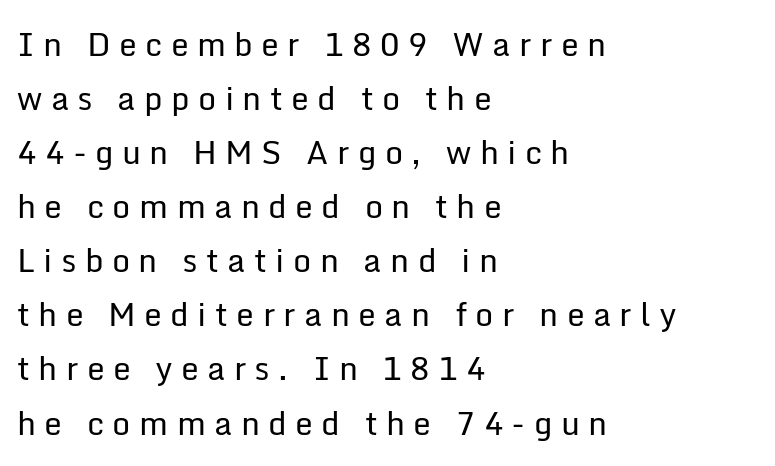
The image shows 32 px regular-weight sans-serif type, upright; set left-aligned, normal line spacing (1.69x), unusually wide letter spacing (+0.26 em), not underlined; low stroke contrast and a medium x-height.
